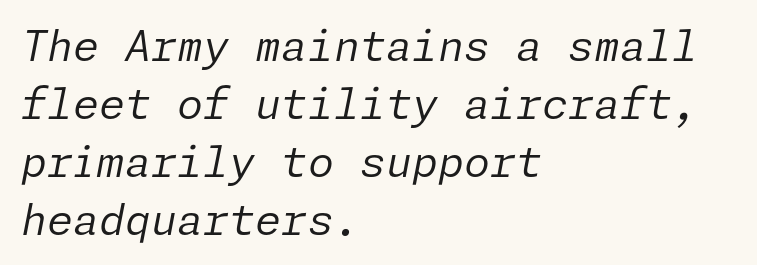
The typesetting does not lean heavy: it is not bold. Unmarked baselines from the first word to the last. This sample uses plain, unmodified letter spacing. The face used here has a pronounced slope to its letters. Normally led — the rows are evenly, conventionally spaced. The paragraph has a hard left edge and a soft right edge.
